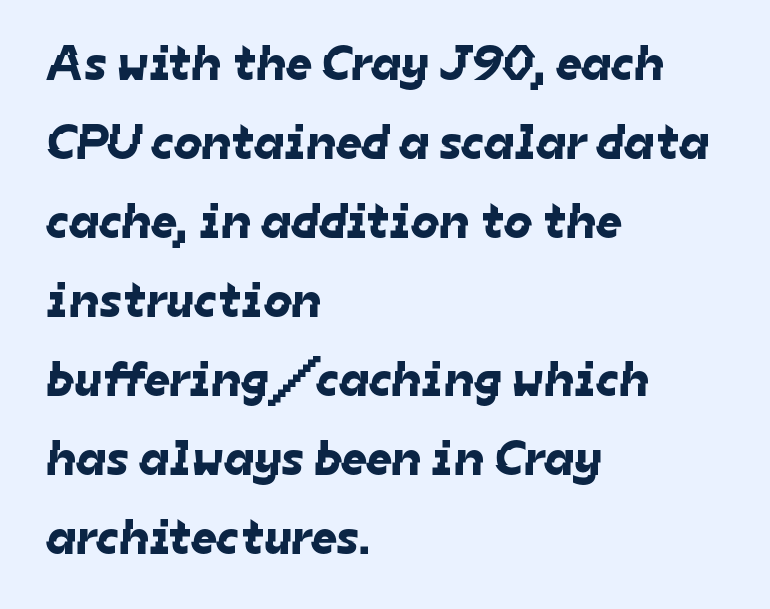
Q: Is the typeface a serif or a sans-serif typeface? A: Sans-serif.
Q: Is the text underlined? A: No.
Q: How is the paragraph aligned? A: Left-aligned.
Q: Is the spacing between letters normal or unusually wide? A: Normal.
Q: Is the spacing between lines tight, normal or loose? A: Normal.
Q: Width (condensed, normal, or wide)? A: Normal.
Q: Stroke contrast? A: Low.
Q: x-height? A: Medium.
Q: Monospaced? A: No.
